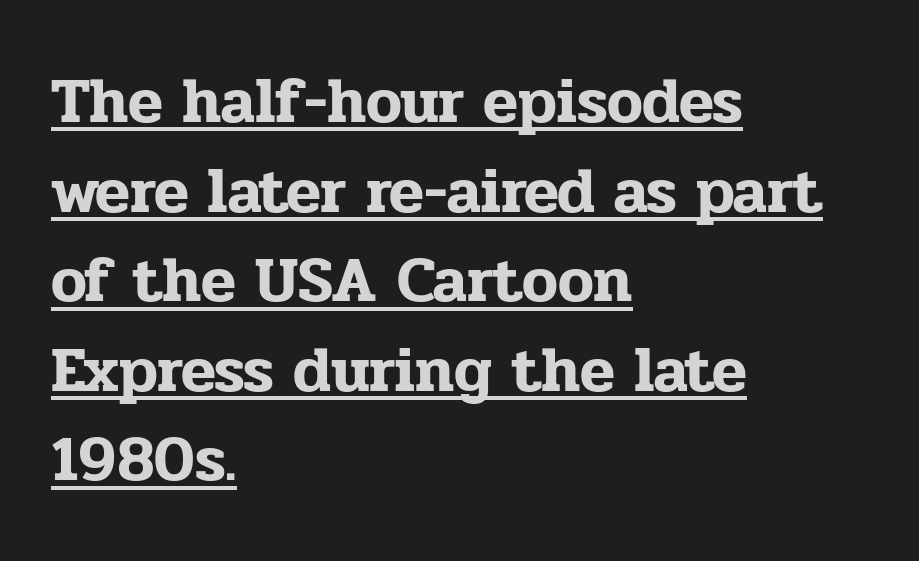
{"serif": "yes", "italic": "no", "width": "normal", "stroke_contrast": "low", "x_height": "medium", "monospaced": "no", "underline": "yes", "align": "left", "line_spacing": "normal", "line_spacing_ratio": 1.4, "letter_spacing": "normal", "letter_spacing_em": 0.0, "glyph_px": 64}
